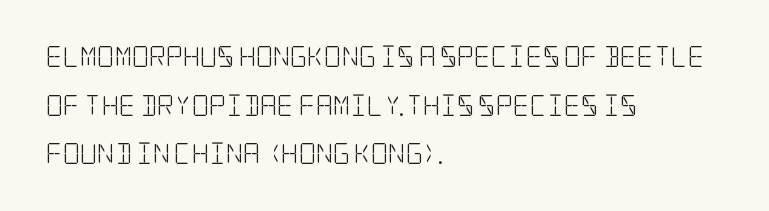
Does the leading feel generous? Absolutely, it's lavish. Caption: multi-line text, flush left, ragged right. Words appear dense and cohesive because spacing is normal. Underline: absent.
